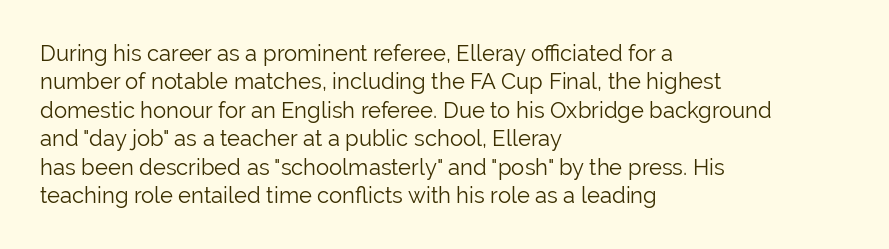
{"italic": "no", "bold": "no", "underline": "no", "align": "left", "line_spacing": "normal", "line_spacing_ratio": 1.29, "letter_spacing": "normal", "letter_spacing_em": 0.0, "glyph_px": 22}
